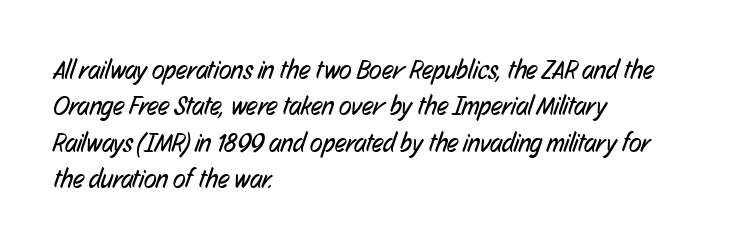
Q: Is the text bold? A: No.
Q: Is the text underlined? A: No.
Q: How is the paragraph aligned? A: Left-aligned.
Q: Is the spacing between letters normal or unusually wide? A: Normal.
Q: Is the spacing between lines tight, normal or loose? A: Normal.
